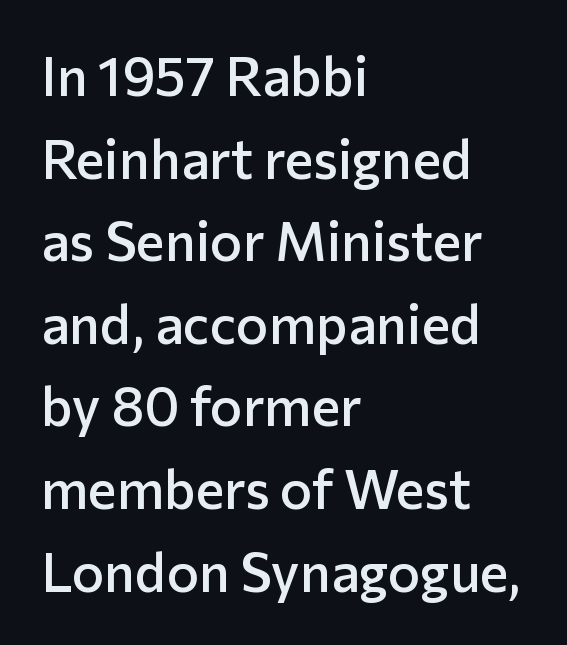
The image shows 54 px semibold sans-serif type, upright; set left-aligned, normal line spacing (1.53x), normal letter spacing, not underlined; low stroke contrast and a medium x-height.
